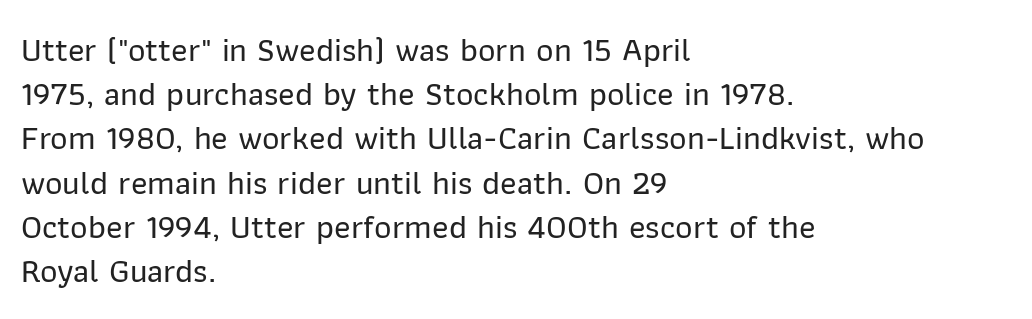
The image shows 34 px sans-serif type, upright; set left-aligned, normal line spacing (1.3x), normal letter spacing, not underlined; low stroke contrast and a medium x-height.
